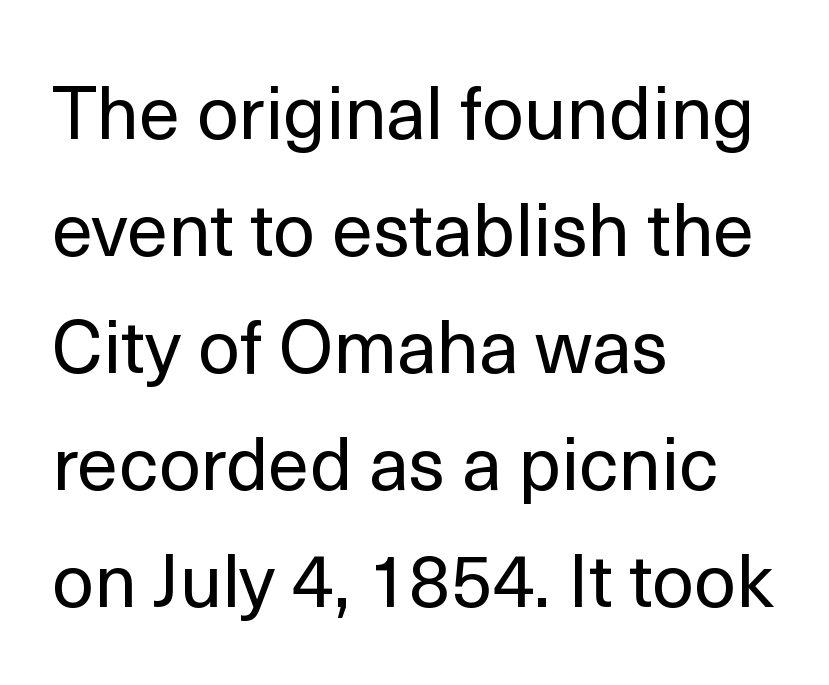
Q: Is the text bold? A: No.
Q: Is the text italic (slanted)? A: No, it is upright.
Q: Is the typeface a serif or a sans-serif typeface? A: Sans-serif.
Q: Is the text underlined? A: No.
Q: How is the paragraph aligned? A: Left-aligned.
Q: Is the spacing between letters normal or unusually wide? A: Normal.
Q: Is the spacing between lines tight, normal or loose? A: Normal.
Q: Width (condensed, normal, or wide)? A: Normal.
Q: x-height? A: Medium.
Q: Monospaced? A: No.
